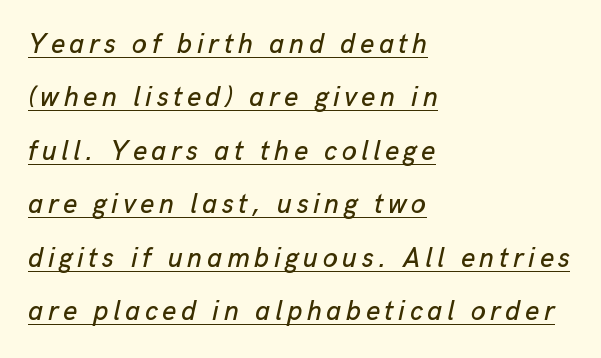
Has an underline been added? It has. Rows of type keep a wide berth in the vertical direction. Tall strokes in this sample are angled rather than plumb. All the whitespace from short lines collects on the right.
